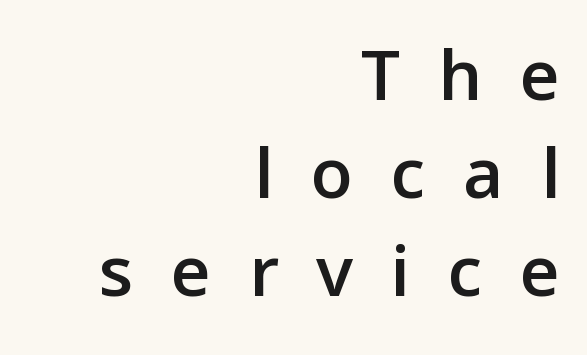
{"serif": "no", "italic": "no", "width": "normal", "stroke_contrast": "low", "x_height": "medium", "monospaced": "no", "underline": "no", "align": "right", "line_spacing": "normal", "line_spacing_ratio": 1.27, "letter_spacing": "wide", "letter_spacing_em": 0.49, "glyph_px": 77}
